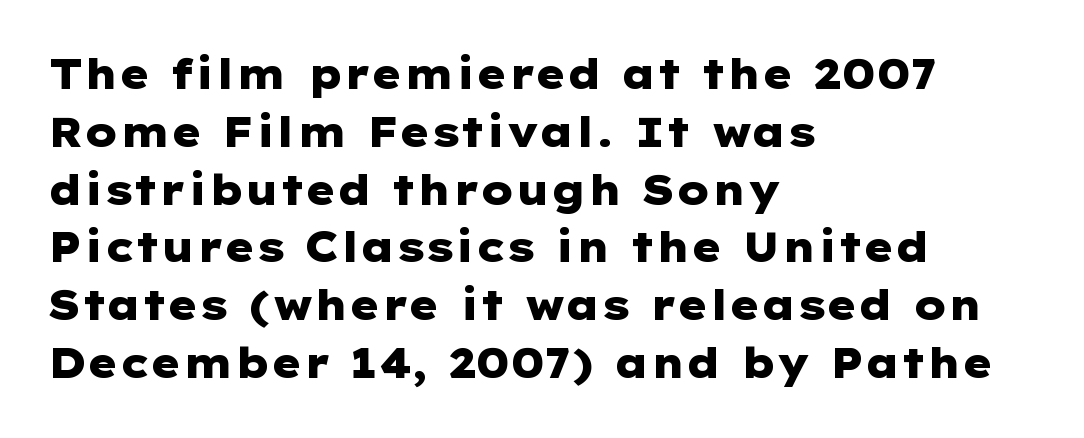
Q: Is the text bold? A: Yes.
Q: Is the text italic (slanted)? A: No, it is upright.
Q: Is the typeface a serif or a sans-serif typeface? A: Sans-serif.
Q: Is the text underlined? A: No.
Q: How is the paragraph aligned? A: Left-aligned.
Q: Is the spacing between letters normal or unusually wide? A: Normal.
Q: Is the spacing between lines tight, normal or loose? A: Normal.
Q: Width (condensed, normal, or wide)? A: Wide.
Q: Stroke contrast? A: Low.
Q: x-height? A: Medium.
